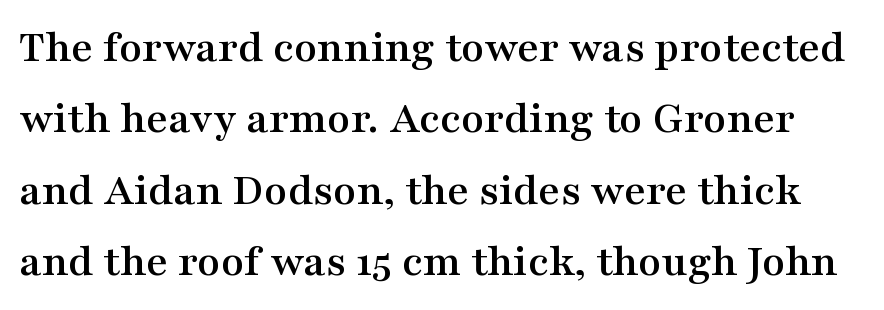
Q: Is the text italic (slanted)? A: No, it is upright.
Q: Is the typeface a serif or a sans-serif typeface? A: Serif.
Q: Is the text underlined? A: No.
Q: Is the spacing between letters normal or unusually wide? A: Normal.
Q: Is the spacing between lines tight, normal or loose? A: Normal.
Q: Width (condensed, normal, or wide)? A: Wide.
Q: Stroke contrast? A: Medium.
Q: x-height? A: Medium.
Q: Monospaced? A: No.
